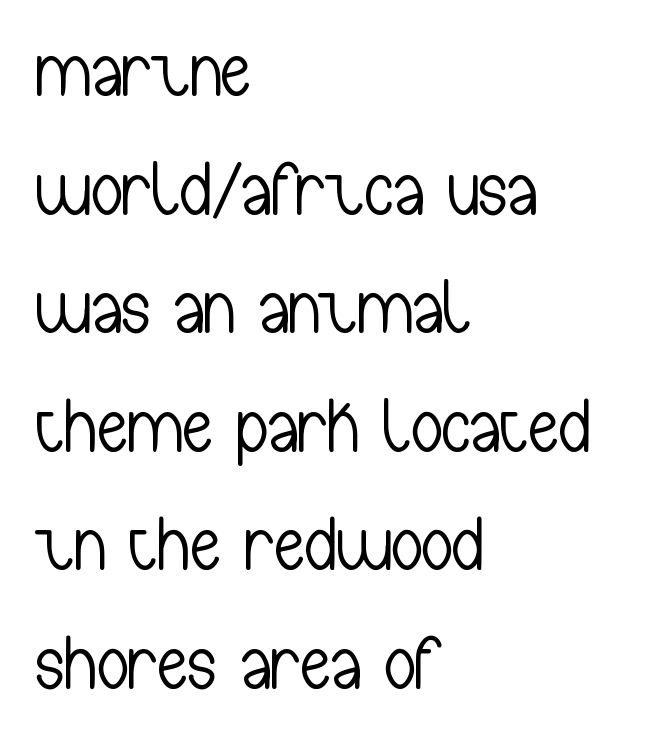
Vertically, the passage feels balanced, rows spaced as you'd expect. If you drew a line through each stem, it would be perfectly vertical. Counters stay open thanks to moderate or lighter strokes. Proportional: the letters do not fall into vertical columns. If you drew a ruler down the left edge, every line would touch it. The letters sit at their default tracking, neither squeezed nor spread.
